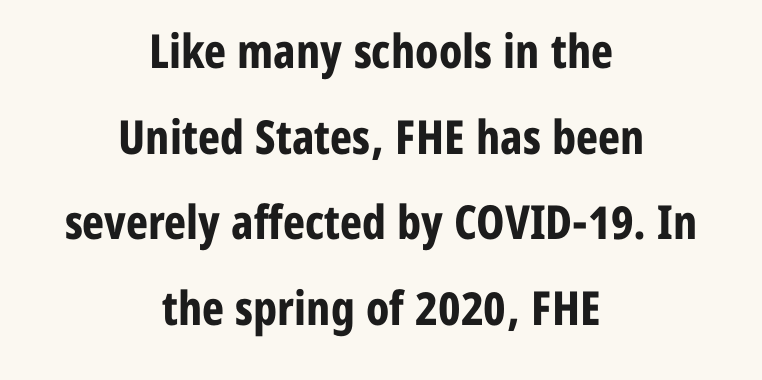
Compared with an ordinary text face, these strokes are far heavier — a full bold. Letters rest on an invisible, unmarked baseline. You can tell from the bare stems that sans-serif type was used. Short and long lines alike share a common midpoint. The letters stand upright; this is a roman face. Character widths vary here, with narrow letters taking less room than wide ones.
